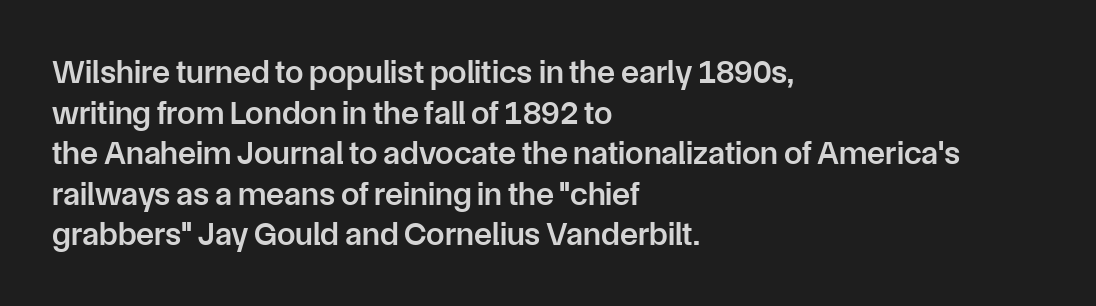
{"serif": "no", "italic": "no", "bold": "semi", "weight": "semibold", "width": "normal", "stroke_contrast": "low", "x_height": "medium", "monospaced": "no", "underline": "no", "align": "left", "line_spacing_ratio": 1.23, "letter_spacing": "normal", "letter_spacing_em": 0.0, "glyph_px": 33}
